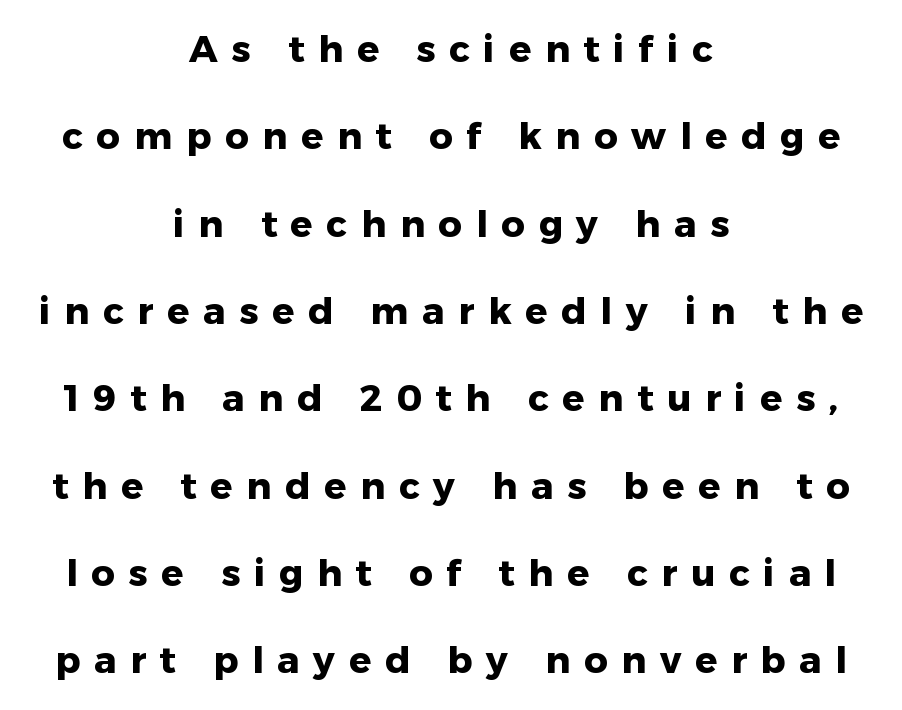
The image shows 37 px heavy sans-serif type, upright; set centered, loose line spacing (2.36x), unusually wide letter spacing (+0.37 em), not underlined; low stroke contrast and a medium x-height.
